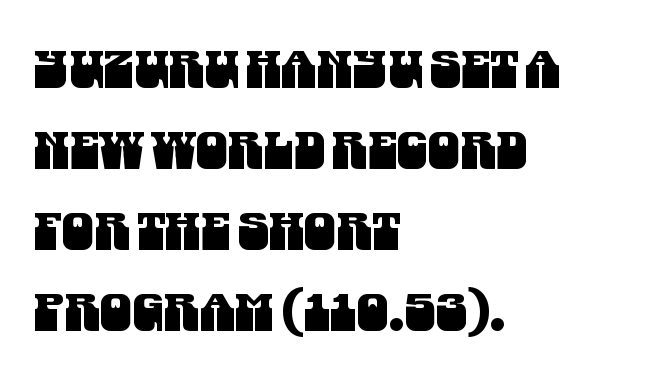
A normal amount of white space separates one row of letters from the next. The letters advance in unequal steps, a hallmark of proportional type. The lines in this sample share a left origin and differ only in where they stop. Decoration check: the copy has no underline. The passage shown has conventional tracking throughout.
